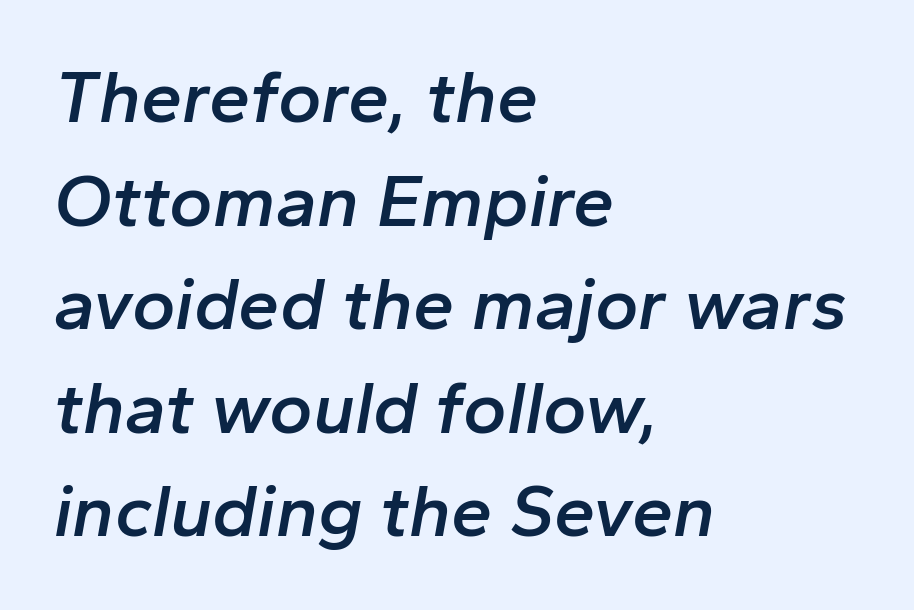
The image shows 74 px semibold type, italic (leaning right); set left-aligned, normal line spacing (1.4x), normal letter spacing, not underlined; low stroke contrast and a medium x-height.
